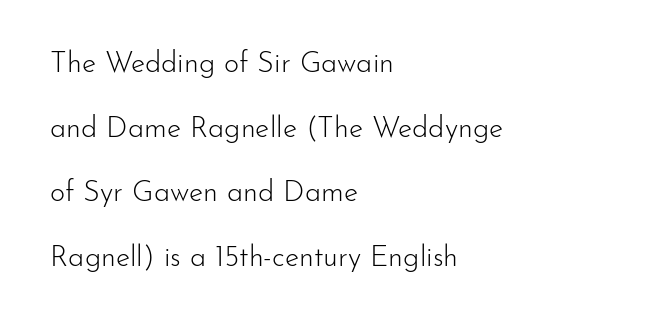
{"serif": "no", "italic": "no", "bold": "no", "weight": "light", "width": "normal", "stroke_contrast": "low", "x_height": "small", "monospaced": "no", "underline": "no", "align": "left", "line_spacing": "loose", "line_spacing_ratio": 2.23, "letter_spacing": "normal", "letter_spacing_em": 0.0, "glyph_px": 29}
